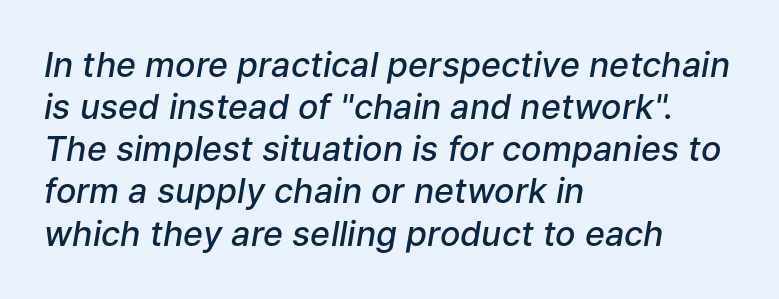
These lines stack with their left ends in a neat column. A typesetter would call this proportional, since set widths differ per character. Rule under the text: the space is simply empty. Nothing unusual about the tracking: characters are spaced as the font intends.
